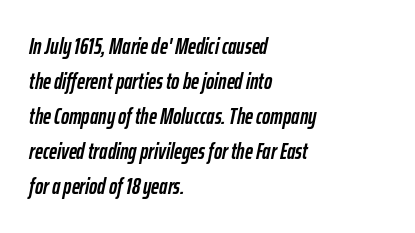
{"italic": "yes", "lean": "right", "slant_degrees": 12, "bold": "yes", "underline": "no", "align": "left", "line_spacing": "normal", "line_spacing_ratio": 1.59, "letter_spacing": "normal", "letter_spacing_em": 0.0, "glyph_px": 22}
